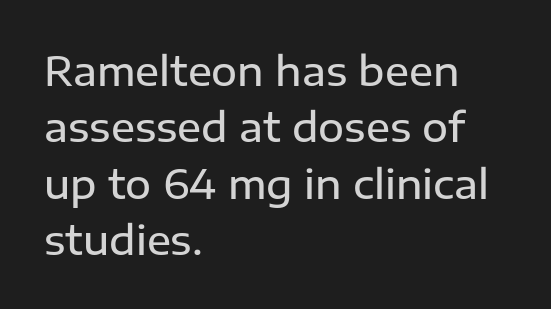
Q: Is the text bold? A: Semi-bold.
Q: Is the text italic (slanted)? A: No, it is upright.
Q: Is the typeface a serif or a sans-serif typeface? A: Sans-serif.
Q: Is the text underlined? A: No.
Q: How is the paragraph aligned? A: Left-aligned.
Q: Is the spacing between letters normal or unusually wide? A: Normal.
Q: Is the spacing between lines tight, normal or loose? A: Normal.
Q: Width (condensed, normal, or wide)? A: Normal.
Q: Stroke contrast? A: Low.
Q: x-height? A: Medium.
Q: Monospaced? A: No.
